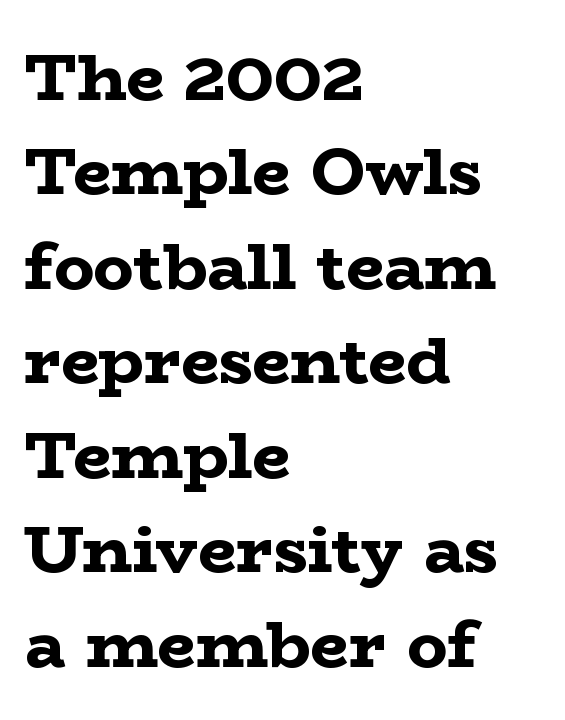
The image shows 67 px bold, wide serif type, upright; set left-aligned, normal line spacing (1.41x), normal letter spacing, not underlined; low stroke contrast and a medium x-height.
